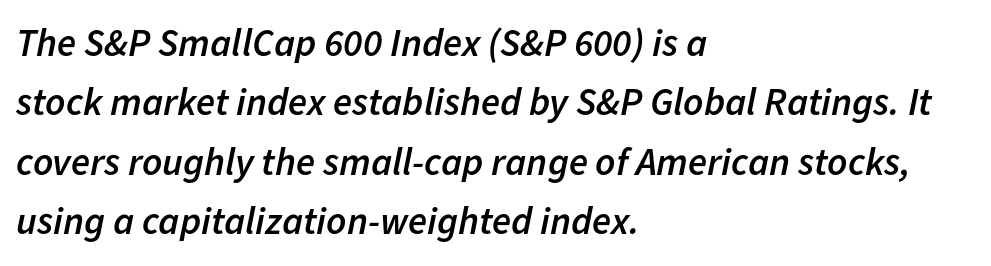
The image shows 39 px semibold type, italic (leaning right); set left-aligned, normal line spacing (1.52x), normal letter spacing, not underlined; low stroke contrast and a medium x-height.
